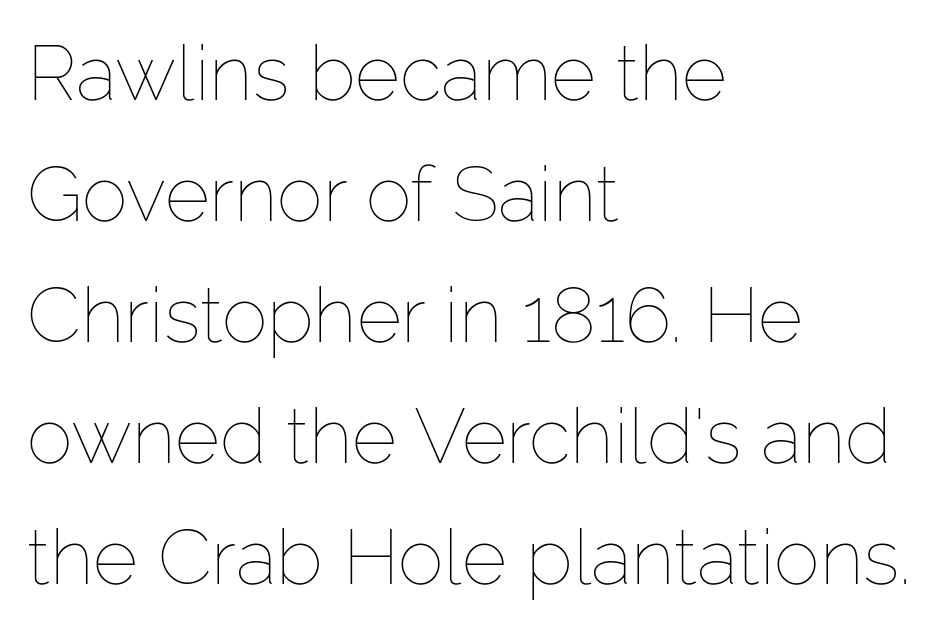
Q: Is the text bold? A: No.
Q: Is the text italic (slanted)? A: No, it is upright.
Q: Is the text underlined? A: No.
Q: How is the paragraph aligned? A: Left-aligned.
Q: Is the spacing between letters normal or unusually wide? A: Normal.
Q: Is the spacing between lines tight, normal or loose? A: Normal.
Q: Width (condensed, normal, or wide)? A: Normal.
Q: Stroke contrast? A: Low.
Q: x-height? A: Medium.
Q: Monospaced? A: No.
